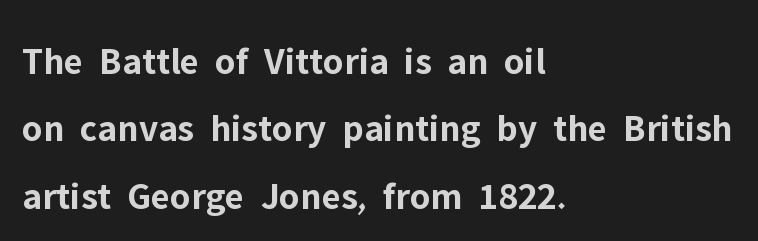
{"serif": "no", "italic": "no", "bold": "yes", "weight": "bold", "width": "normal", "stroke_contrast": "low", "x_height": "medium", "monospaced": "no", "underline": "no", "align": "left", "line_spacing_ratio": 1.73, "letter_spacing": "normal", "letter_spacing_em": 0.0, "glyph_px": 39}
